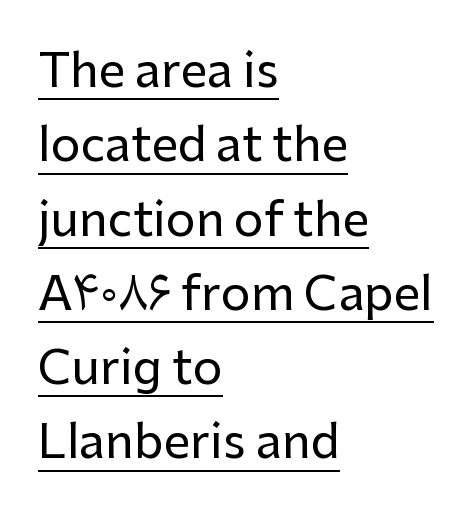
The image shows 47 px sans-serif type, upright; set left-aligned, normal line spacing (1.58x), normal letter spacing, underlined; low stroke contrast and a medium x-height.
